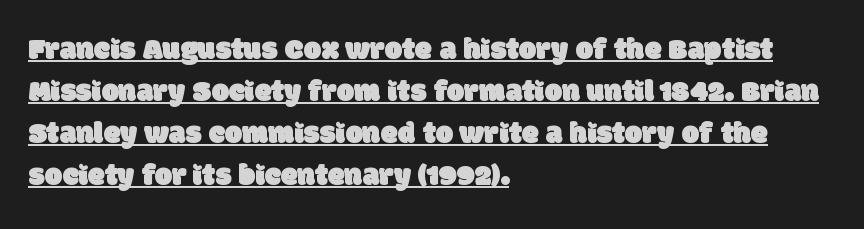
Layout note: lines flush left. Character widths vary here, with narrow letters taking less room than wide ones. This rendering employs a face without finishing strokes, i.e., a sans-serif. The string is rendered with underlining switched on. If you measured baseline to baseline, you'd find a middling distance.
